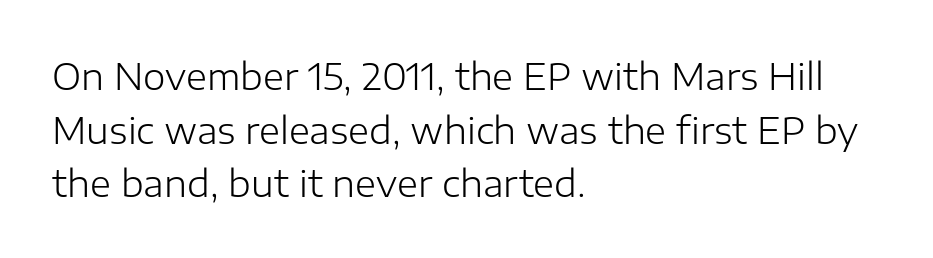
The image shows 36 px light sans-serif type, upright; set left-aligned, normal line spacing (1.49x), normal letter spacing, not underlined; low stroke contrast and a medium x-height.
